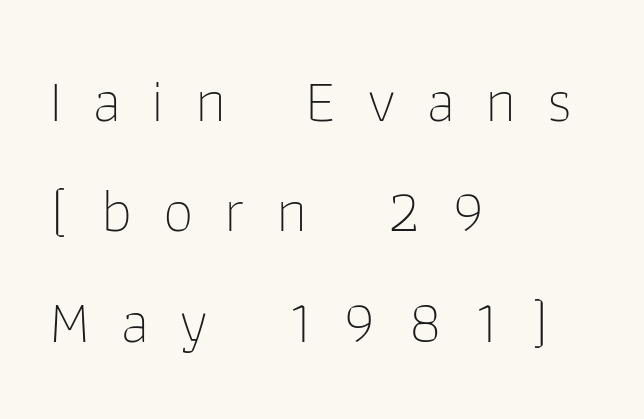
The image shows 62 px thin sans-serif type, upright; set left-aligned, line spacing 1.78x, unusually wide letter spacing (+0.49 em), not underlined; low stroke contrast and a medium x-height.
